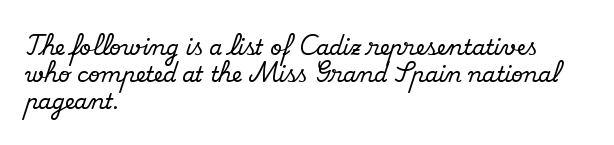
No word sits above an underline. A typesetter would call this leading conventional body-copy spacing. Nothing unusual about the tracking: characters are spaced as the font intends. Line starts are locked; line ends wander.
